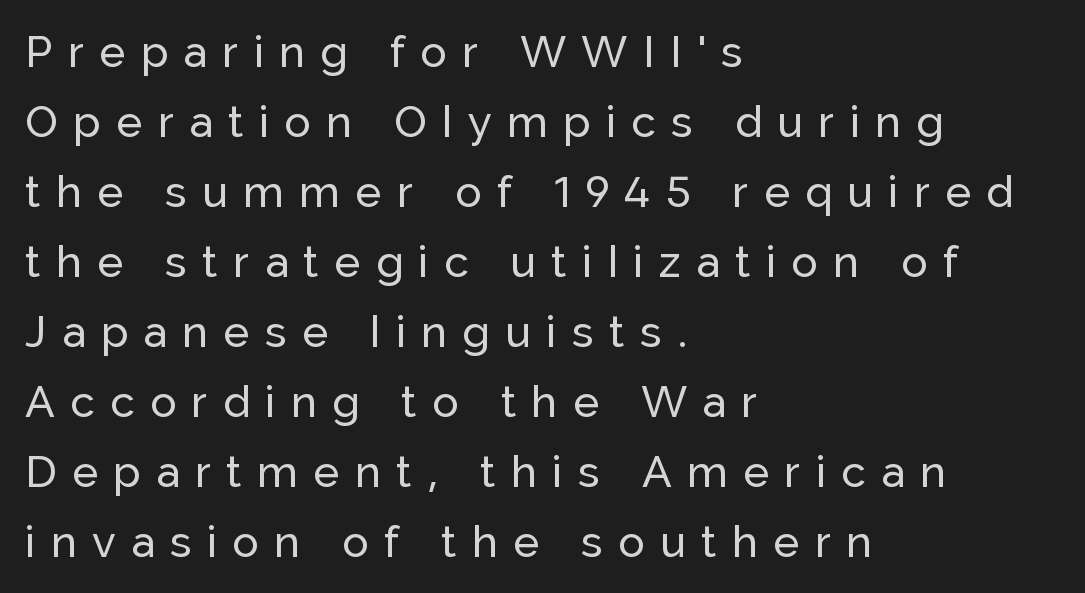
{"serif": "no", "italic": "no", "width": "normal", "stroke_contrast": "low", "x_height": "medium", "monospaced": "no", "underline": "no", "align": "left", "line_spacing": "normal", "line_spacing_ratio": 1.59, "letter_spacing": "wide", "letter_spacing_em": 0.35, "glyph_px": 44}
